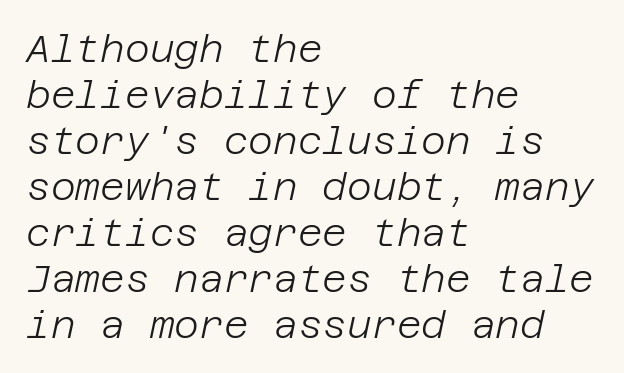
The image shows 38 px light type, italic (leaning right); set left-aligned, line spacing 1.21x, normal letter spacing, not underlined; low stroke contrast and a large x-height.
